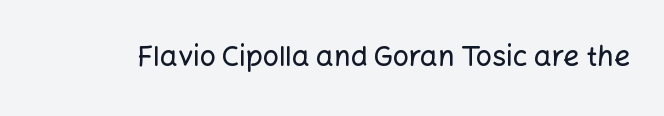
The image shows 28 px sans-serif type, upright; set normal letter spacing, not underlined; low stroke contrast and a medium x-height.
